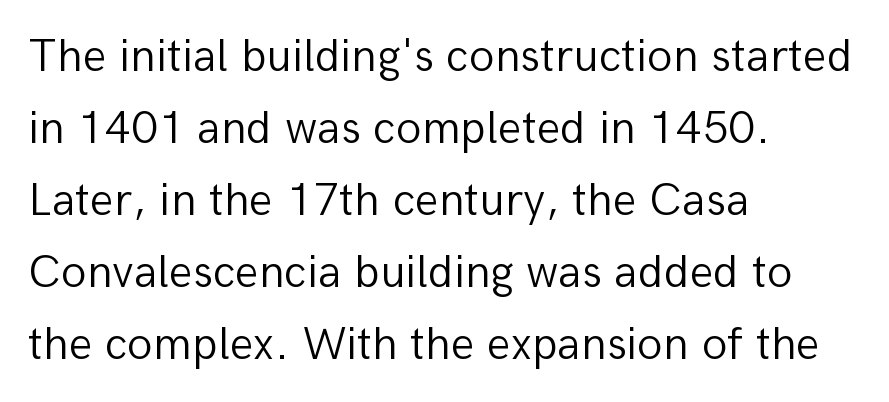
The image shows 47 px light sans-serif type, upright; set left-aligned, normal line spacing (1.53x), normal letter spacing, not underlined; low stroke contrast and a medium x-height.
